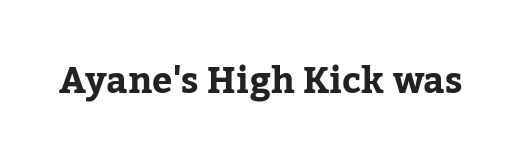
No italicization has been applied; the sample stays upright. Students, this is bold: see how much ink each stroke carries. Characters follow at the spacing the type designer built in. Each letter keeps its own natural width here, so spacing adapts to shape.
